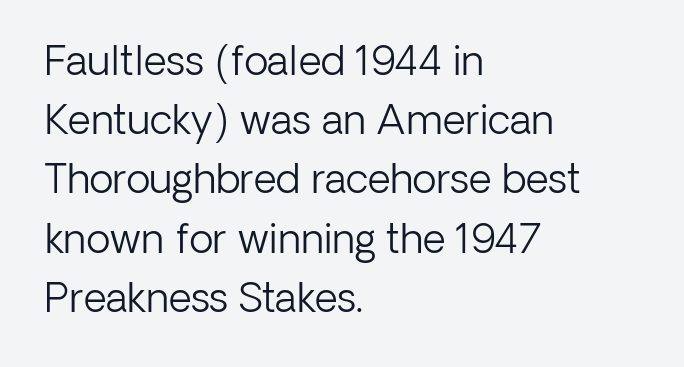
{"serif": "no", "italic": "no", "bold": "no", "weight": "light", "width": "normal", "stroke_contrast": "low", "x_height": "medium", "monospaced": "no", "underline": "no", "align": "left", "line_spacing": "normal", "line_spacing_ratio": 1.48, "letter_spacing": "normal", "letter_spacing_em": 0.0, "glyph_px": 40}
